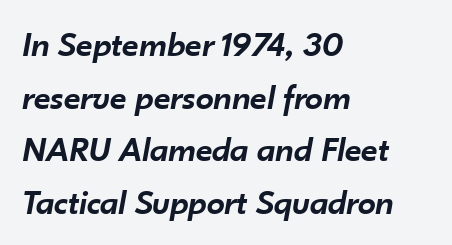
The image shows 36 px semibold type, italic (leaning right); set left-aligned, normal line spacing (1.46x), normal letter spacing, not underlined; low stroke contrast and a small x-height.
